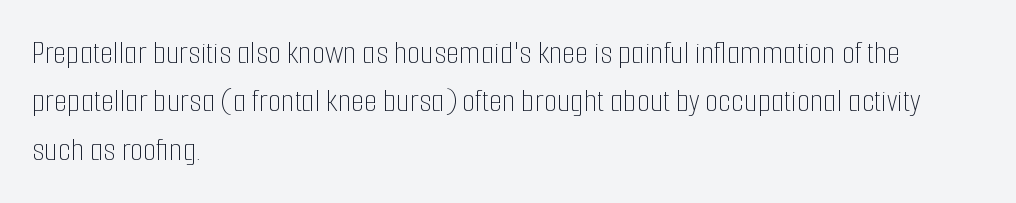
{"italic": "no", "bold": "no", "weight": "thin", "width": "condensed", "stroke_contrast": "low", "x_height": "medium", "monospaced": "no", "underline": "no", "align": "left", "line_spacing": "normal", "line_spacing_ratio": 1.42, "letter_spacing": "normal", "letter_spacing_em": 0.0, "glyph_px": 34}
